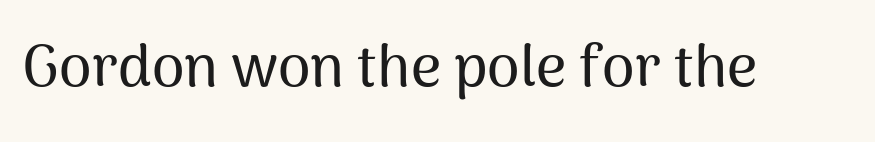
{"serif": "no", "italic": "no", "width": "normal", "stroke_contrast": "medium", "x_height": "medium", "monospaced": "no", "underline": "no", "letter_spacing": "normal", "letter_spacing_em": 0.0, "glyph_px": 59}
